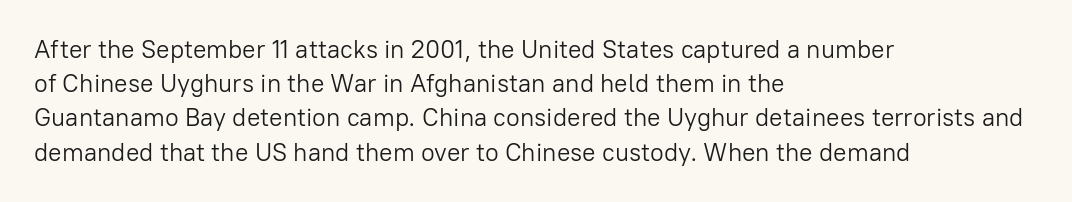
The image shows 25 px text type, upright; set left-aligned, normal line spacing (1.37x), normal letter spacing, not underlined.
